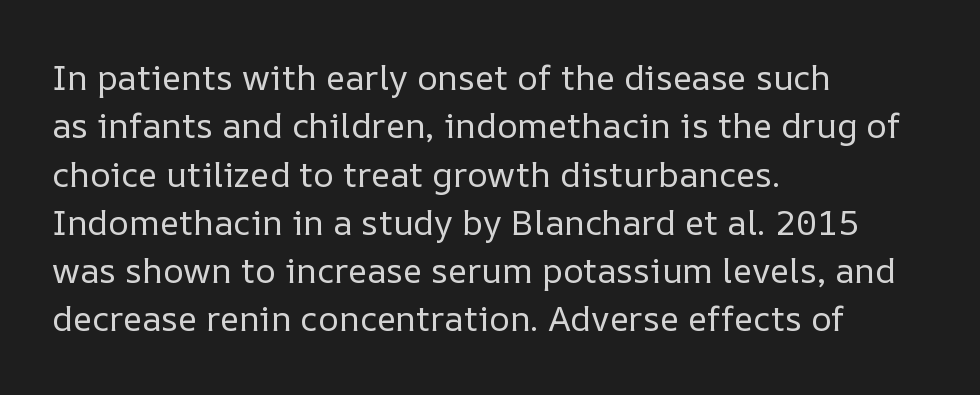
Q: Is the text bold? A: No.
Q: Is the text italic (slanted)? A: No, it is upright.
Q: Is the text underlined? A: No.
Q: How is the paragraph aligned? A: Left-aligned.
Q: Is the spacing between letters normal or unusually wide? A: Normal.
Q: Is the spacing between lines tight, normal or loose? A: Normal.
Q: Width (condensed, normal, or wide)? A: Normal.
Q: Stroke contrast? A: Low.
Q: x-height? A: Medium.
Q: Monospaced? A: No.
